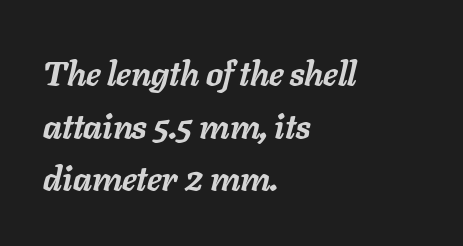
Q: Is the text bold? A: Yes.
Q: Is the text italic (slanted)? A: Yes, it leans right by about 11 degrees.
Q: Is the text underlined? A: No.
Q: How is the paragraph aligned? A: Left-aligned.
Q: Is the spacing between letters normal or unusually wide? A: Normal.
Q: Is the spacing between lines tight, normal or loose? A: Normal.
Q: Width (condensed, normal, or wide)? A: Normal.
Q: Stroke contrast? A: Low.
Q: x-height? A: Medium.
Q: Monospaced? A: No.
